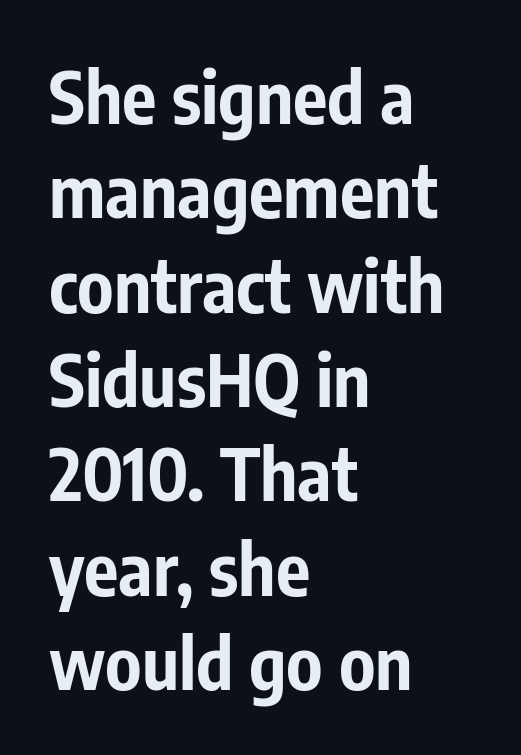
Q: Is the text bold? A: Yes.
Q: Is the text italic (slanted)? A: No, it is upright.
Q: Is the typeface a serif or a sans-serif typeface? A: Sans-serif.
Q: Is the text underlined? A: No.
Q: How is the paragraph aligned? A: Left-aligned.
Q: Is the spacing between letters normal or unusually wide? A: Normal.
Q: Is the spacing between lines tight, normal or loose? A: Normal.
Q: Width (condensed, normal, or wide)? A: Condensed.
Q: Stroke contrast? A: Low.
Q: x-height? A: Medium.
Q: Monospaced? A: No.
